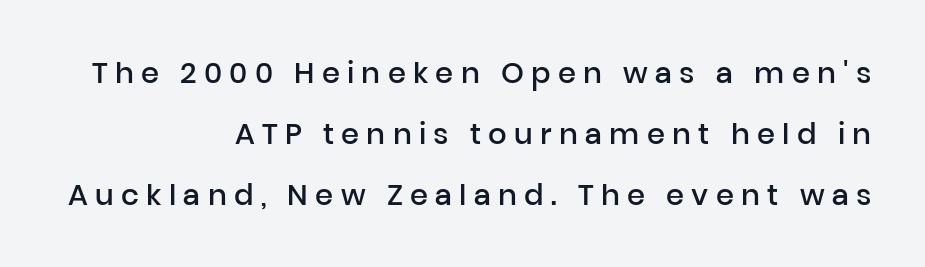
Alignment: flush right. A typesetter would call this leading open, well beyond the default. The foot of each line stays bare and open. These lines have a slow, spaced-out rhythm from letter to letter. Emphasis by weight is partial: semibold.
